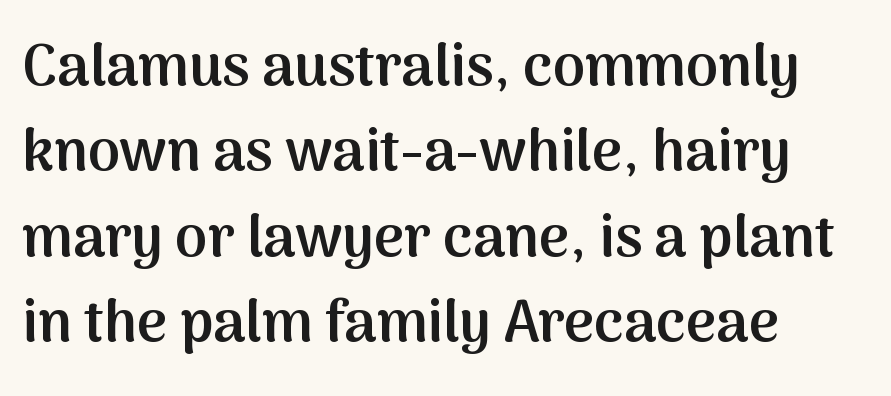
Type style note: lacks serifs. Rule under the text: the space is simply empty. The letters sit at their default tracking, neither squeezed nor spread. These lines carry some extra weight — a demibold, not a full bold.
